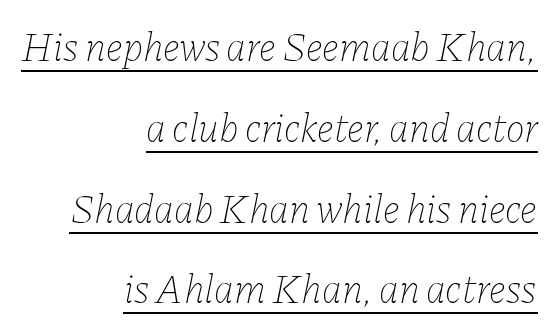
The image shows 40 px thin type, italic (leaning right); set right-aligned, loose line spacing (2.02x), normal letter spacing, underlined; low stroke contrast and a medium x-height.
